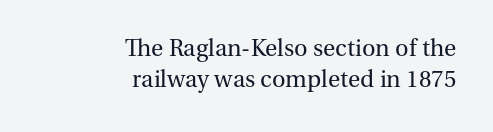
Q: Is the text bold? A: No.
Q: Is the text italic (slanted)? A: No, it is upright.
Q: Is the text underlined? A: No.
Q: How is the paragraph aligned? A: Right-aligned.
Q: Is the spacing between letters normal or unusually wide? A: Normal.
Q: Is the spacing between lines tight, normal or loose? A: Normal.
